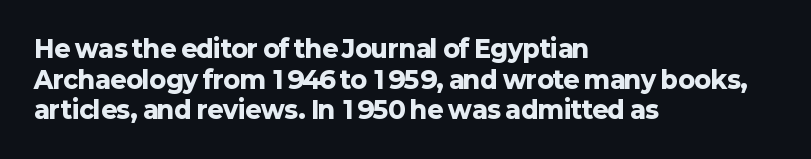
Q: Is the text bold? A: Yes.
Q: Is the text italic (slanted)? A: No, it is upright.
Q: Is the text underlined? A: No.
Q: How is the paragraph aligned? A: Left-aligned.
Q: Is the spacing between letters normal or unusually wide? A: Normal.
Q: Is the spacing between lines tight, normal or loose? A: Normal.
